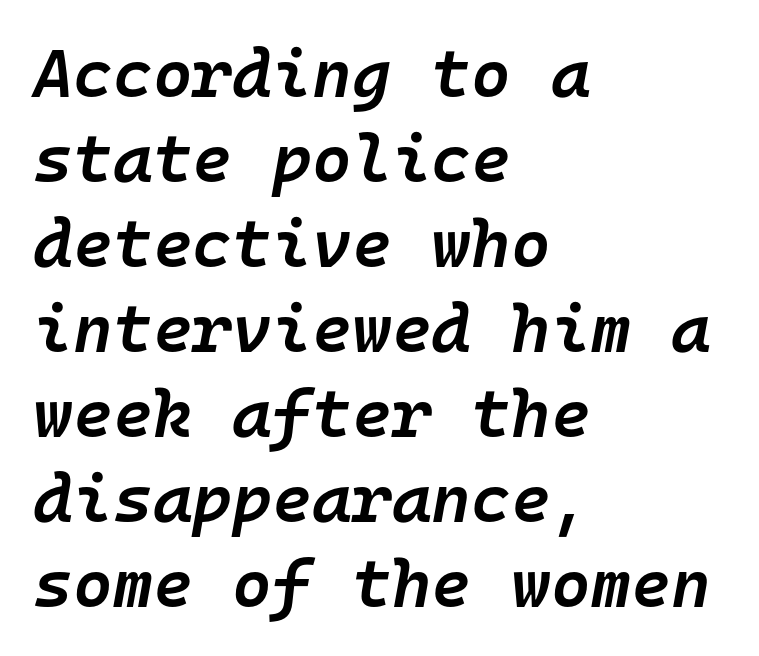
Q: Is the text bold? A: Semi-bold.
Q: Is the text italic (slanted)? A: Yes, it leans right by about 10 degrees.
Q: Is the text underlined? A: No.
Q: How is the paragraph aligned? A: Left-aligned.
Q: Is the spacing between letters normal or unusually wide? A: Normal.
Q: Is the spacing between lines tight, normal or loose? A: Normal.
Q: Width (condensed, normal, or wide)? A: Normal.
Q: Stroke contrast? A: Low.
Q: x-height? A: Medium.
Q: Monospaced? A: Yes.
